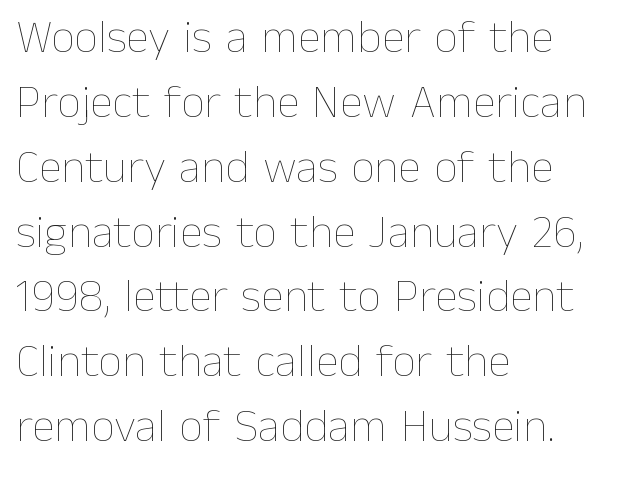
Q: Is the text bold? A: No.
Q: Is the text italic (slanted)? A: No, it is upright.
Q: Is the text underlined? A: No.
Q: How is the paragraph aligned? A: Left-aligned.
Q: Is the spacing between letters normal or unusually wide? A: Normal.
Q: Is the spacing between lines tight, normal or loose? A: Normal.
Q: Width (condensed, normal, or wide)? A: Normal.
Q: Stroke contrast? A: Low.
Q: x-height? A: Medium.
Q: Monospaced? A: No.
